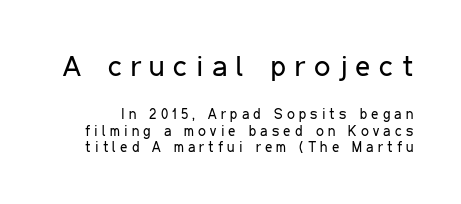
The image shows 29 px regular-weight, condensed sans-serif type, upright; set line spacing 1.18x, unusually wide letter spacing (+0.3 em), not underlined; the first (top) block is 2.07x larger; low stroke contrast and a medium x-height.
